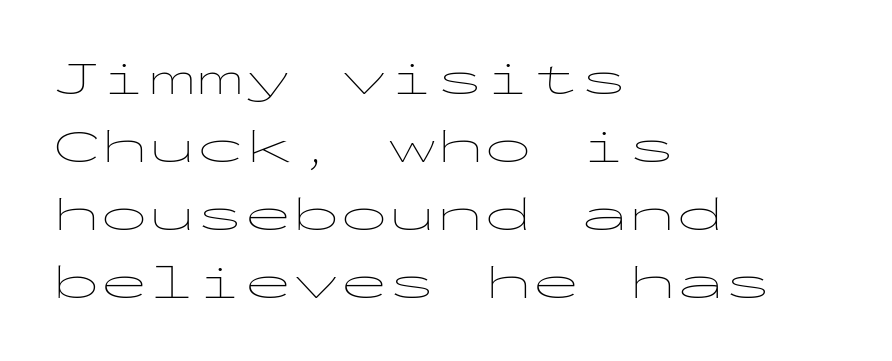
{"serif": "no", "italic": "no", "bold": "no", "weight": "thin", "width": "wide", "stroke_contrast": "low", "x_height": "medium", "monospaced": "yes", "underline": "no", "align": "left", "line_spacing": "normal", "line_spacing_ratio": 1.42, "letter_spacing": "normal", "letter_spacing_em": 0.0, "glyph_px": 48}
